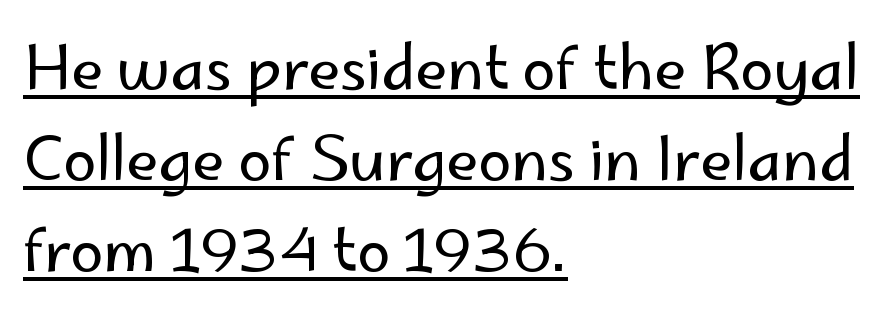
{"serif": "no", "italic": "no", "bold": "no", "weight": "regular", "width": "normal", "stroke_contrast": "low", "x_height": "small", "monospaced": "no", "underline": "yes", "align": "left", "line_spacing": "normal", "line_spacing_ratio": 1.52, "letter_spacing": "normal", "letter_spacing_em": 0.0, "glyph_px": 60}
